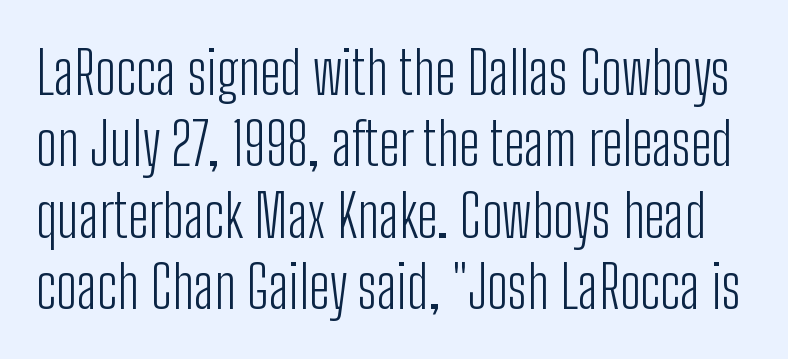
The image shows 59 px light, condensed sans-serif type, upright; set line spacing 1.21x, normal letter spacing, not underlined; low stroke contrast and a medium x-height.
